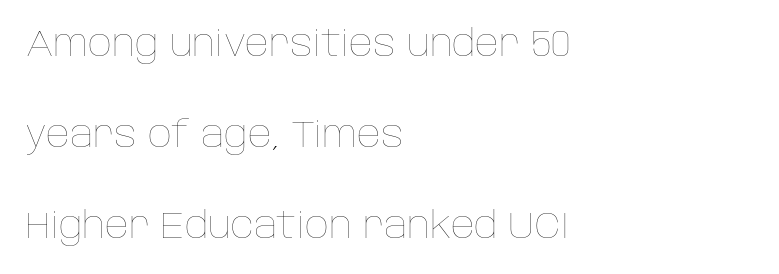
Stem width sits at or under what a default text font uses. Descenders are the only things crossing below the line. Short note: letters normally spaced. A typesetter would call this leading open, well beyond the default. Vertical strokes here are truly vertical. This rendering uses left alignment, leaving the right contour irregular.
